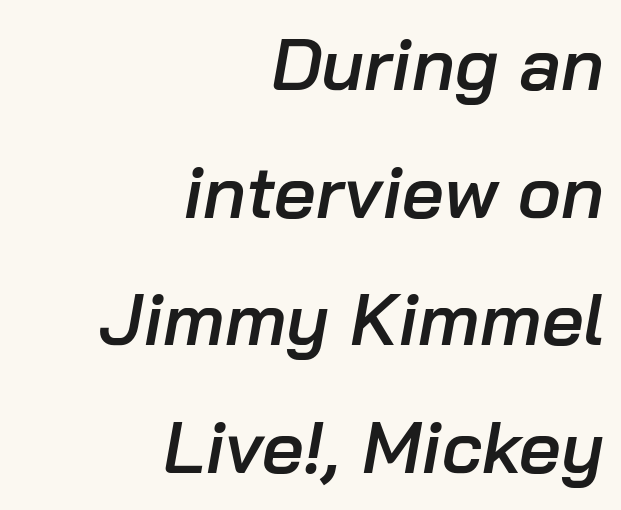
{"italic": "yes", "lean": "right", "slant_degrees": 10, "bold": "semi", "weight": "semibold", "width": "normal", "stroke_contrast": "low", "x_height": "medium", "monospaced": "no", "underline": "no", "align": "right", "line_spacing_ratio": 1.75, "letter_spacing": "normal", "letter_spacing_em": 0.0, "glyph_px": 73}
